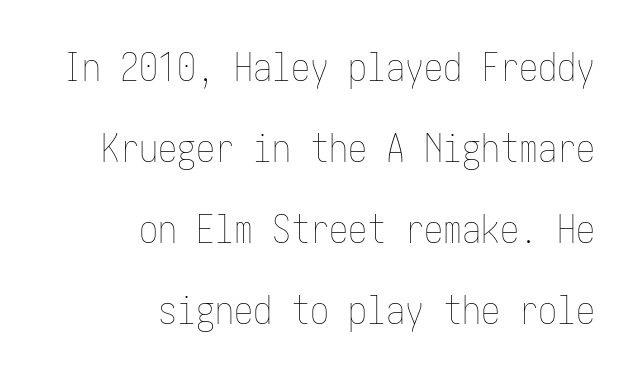
Notice how the stems are strictly vertical — no italics here. The paragraph has a hard right edge and a soft left edge. The space between consecutive lines is lavish. These glyphs show unthickened strokes, regular width or finer. A bare baseline throughout the passage. Each word holds together tightly as a unit, with standard inter-letter gaps.
